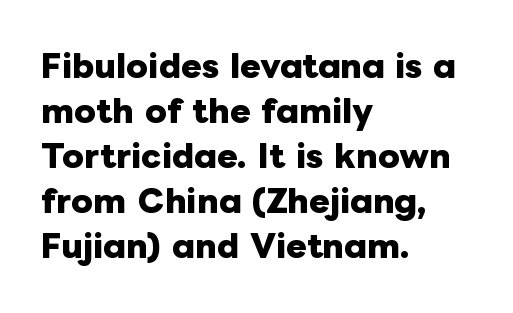
The image shows 31 px heavy type, upright; set left-aligned, normal line spacing (1.45x), normal letter spacing, not underlined; low stroke contrast and a medium x-height.
